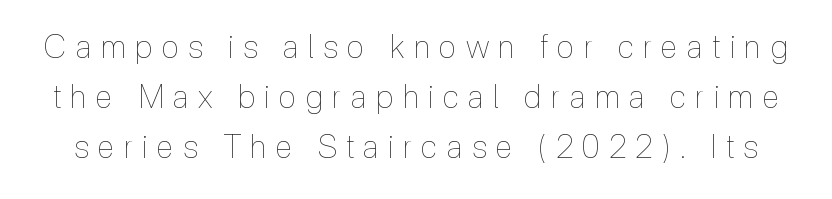
Q: Is the text bold? A: No.
Q: Is the text italic (slanted)? A: No, it is upright.
Q: Is the text underlined? A: No.
Q: Is the spacing between letters normal or unusually wide? A: Unusually wide.
Q: Is the spacing between lines tight, normal or loose? A: Normal.
Q: Width (condensed, normal, or wide)? A: Condensed.
Q: x-height? A: Medium.
Q: Monospaced? A: No.
